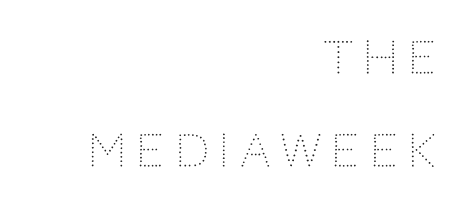
The image shows 44 px light sans-serif type, upright; set right-aligned, loose line spacing (2.12x), unusually wide letter spacing (+0.24 em), not underlined; low stroke contrast and a large x-height.
